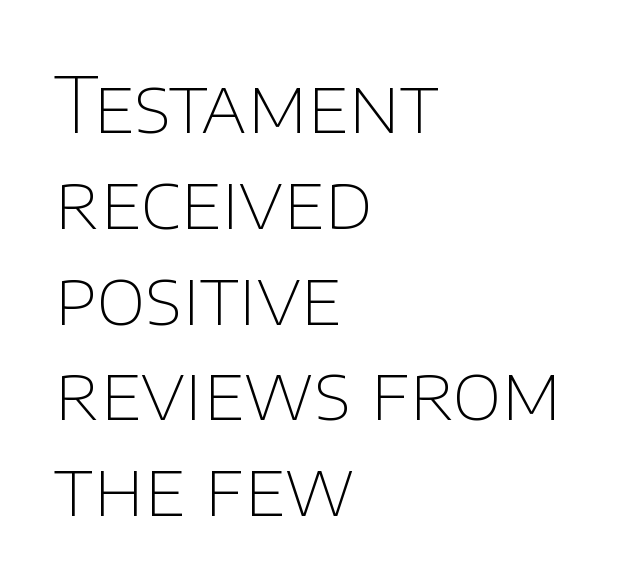
{"serif": "no", "italic": "no", "bold": "no", "weight": "thin", "width": "normal", "stroke_contrast": "low", "x_height": "large", "monospaced": "no", "underline": "no", "align": "left", "line_spacing": "normal", "line_spacing_ratio": 1.26, "letter_spacing": "normal", "letter_spacing_em": 0.0, "glyph_px": 76}
